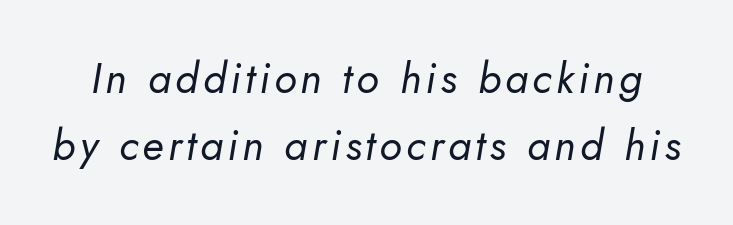
The image shows 42 px regular-weight type, italic (leaning right); set normal line spacing (1.6x), not underlined; low stroke contrast and a small x-height.
